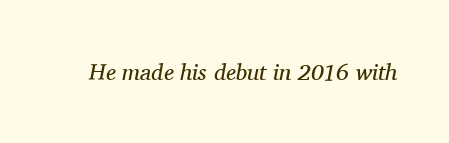
{"italic": "yes", "lean": "right", "slant_degrees": 11, "bold": "no", "underline": "no", "letter_spacing": "normal", "letter_spacing_em": 0.0, "glyph_px": 23}
